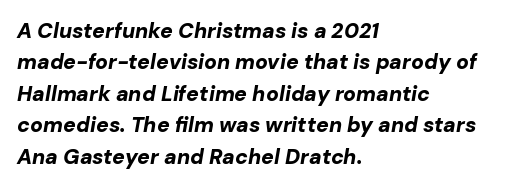
The image shows 21 px bold type, italic (leaning right); set left-aligned, normal line spacing (1.5x), normal letter spacing, not underlined.
